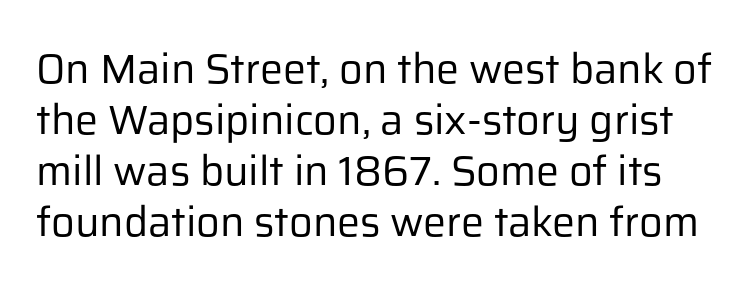
Q: Is the text bold? A: No.
Q: Is the text italic (slanted)? A: No, it is upright.
Q: Is the typeface a serif or a sans-serif typeface? A: Sans-serif.
Q: Is the text underlined? A: No.
Q: Is the spacing between letters normal or unusually wide? A: Normal.
Q: Width (condensed, normal, or wide)? A: Normal.
Q: Stroke contrast? A: Low.
Q: x-height? A: Medium.
Q: Monospaced? A: No.
